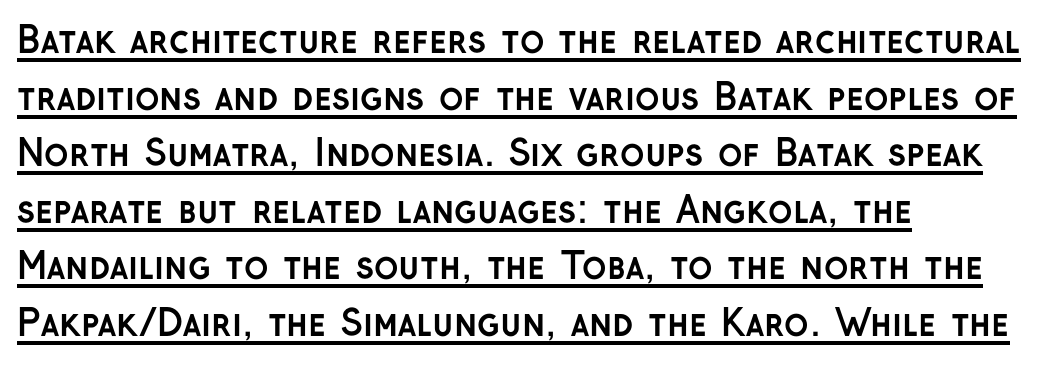
The image shows 36 px semibold sans-serif type, upright; set left-aligned, normal line spacing (1.57x), normal letter spacing, underlined; low stroke contrast and a medium x-height.
